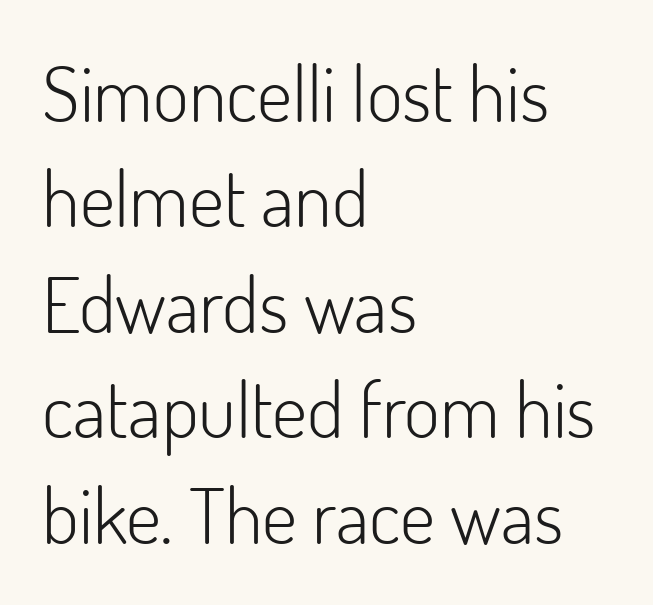
Q: Is the text bold? A: No.
Q: Is the text italic (slanted)? A: No, it is upright.
Q: Is the typeface a serif or a sans-serif typeface? A: Sans-serif.
Q: Is the text underlined? A: No.
Q: How is the paragraph aligned? A: Left-aligned.
Q: Is the spacing between letters normal or unusually wide? A: Normal.
Q: Is the spacing between lines tight, normal or loose? A: Normal.
Q: Width (condensed, normal, or wide)? A: Normal.
Q: Stroke contrast? A: Low.
Q: x-height? A: Small.
Q: Monospaced? A: No.
